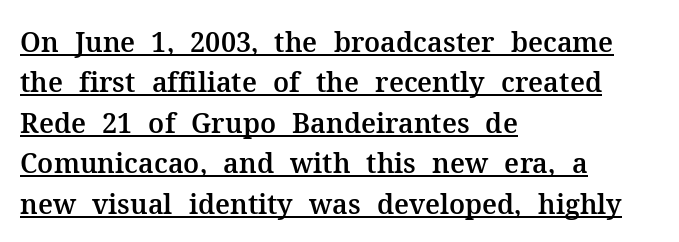
The image shows 27 px text type, upright; set left-aligned, normal line spacing (1.5x), normal letter spacing, underlined.
